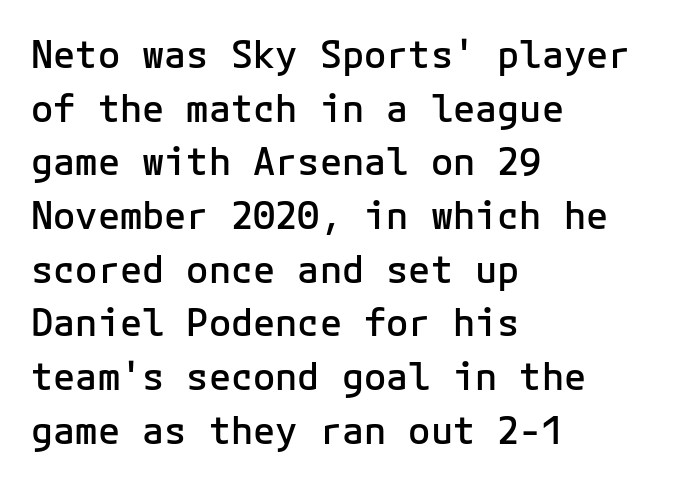
{"serif": "no", "italic": "no", "bold": "semi", "weight": "semibold", "width": "normal", "stroke_contrast": "low", "x_height": "medium", "monospaced": "yes", "underline": "no", "align": "left", "line_spacing": "normal", "line_spacing_ratio": 1.45, "letter_spacing": "normal", "letter_spacing_em": 0.0, "glyph_px": 37}
